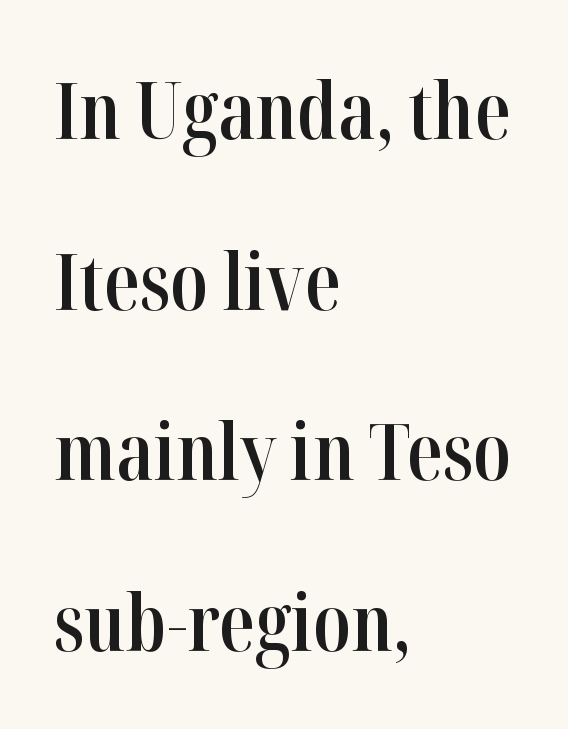
The image shows 79 px semibold, condensed serif type, upright; set left-aligned, loose line spacing (2.16x), normal letter spacing, not underlined; high stroke contrast and a medium x-height.
